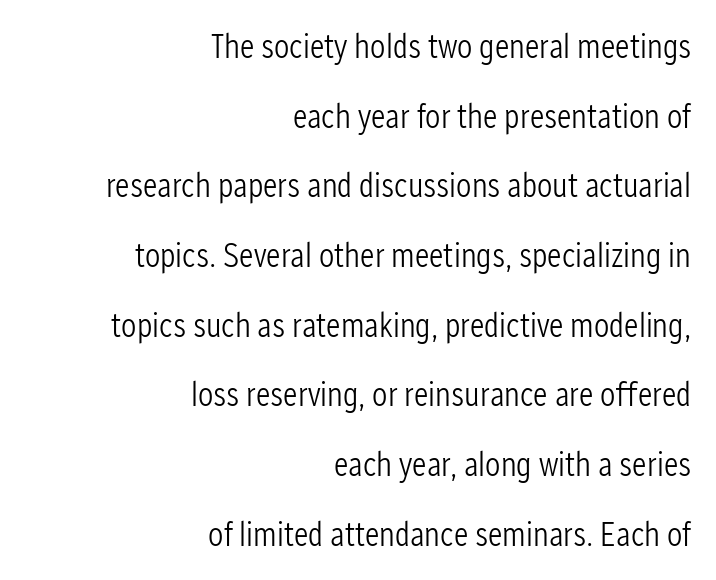
{"serif": "no", "italic": "no", "bold": "no", "weight": "light", "width": "condensed", "stroke_contrast": "low", "x_height": "medium", "monospaced": "no", "underline": "no", "align": "right", "line_spacing": "loose", "line_spacing_ratio": 2.05, "letter_spacing": "normal", "letter_spacing_em": 0.0, "glyph_px": 34}
